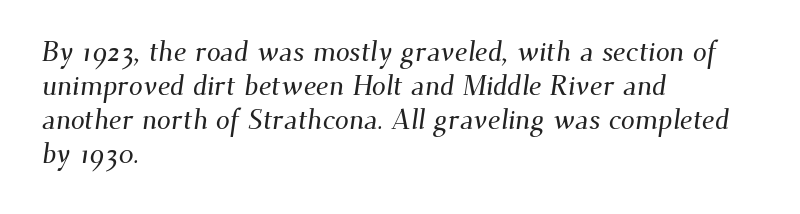
{"serif": "yes", "width": "normal", "stroke_contrast": "medium", "x_height": "small", "monospaced": "no", "underline": "no", "align": "left", "line_spacing_ratio": 1.22, "letter_spacing": "normal", "letter_spacing_em": 0.0, "glyph_px": 28}
